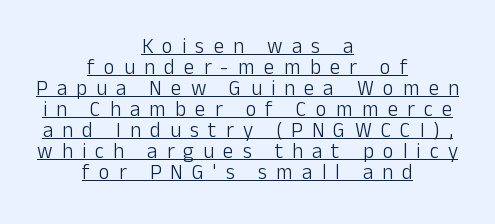
{"italic": "no", "bold": "no", "underline": "yes", "align": "center", "line_spacing": "tight", "line_spacing_ratio": 1.0, "letter_spacing": "wide", "letter_spacing_em": 0.43, "glyph_px": 21}
